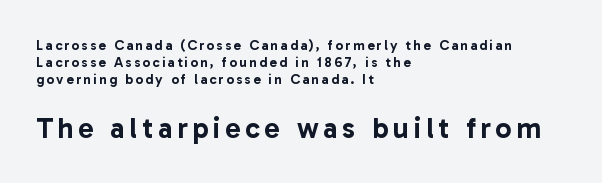
Q: Is the text italic (slanted)? A: No, it is upright.
Q: Is the typeface a serif or a sans-serif typeface? A: Sans-serif.
Q: Is the text underlined? A: No.
Q: How is the paragraph aligned? A: Left-aligned.
Q: Which block of text is set in a larger size, the first (top) or the second (bottom)? A: The second (bottom) one.
Q: Width (condensed, normal, or wide)? A: Normal.
Q: Stroke contrast? A: Low.
Q: x-height? A: Medium.
Q: Monospaced? A: No.
